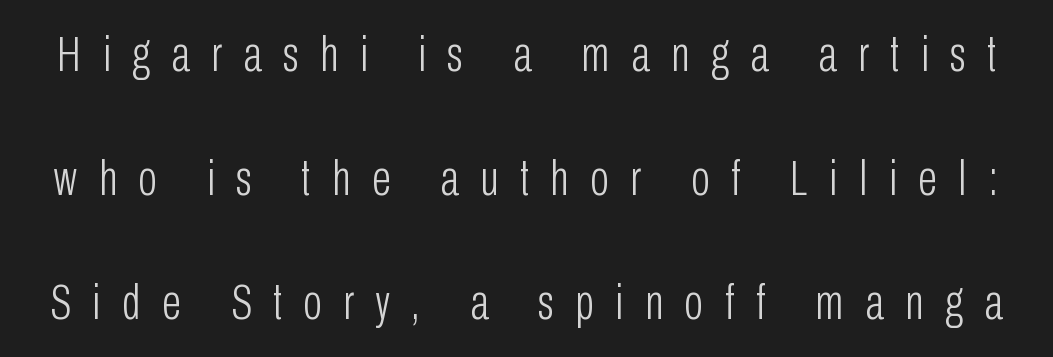
The lettering stays uniformly vertical, giving the passage a roman look. Interline gaps are noticeably wide in this sample. Short note: letters widely spaced. Rule under the text: the space is simply empty. The face used here is a sans, in the tradition of grotesques and geometrics.
